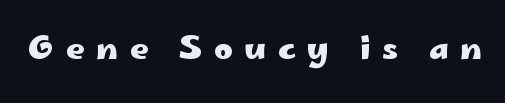
Q: Is the text bold? A: Yes.
Q: Is the text italic (slanted)? A: No, it is upright.
Q: Is the typeface a serif or a sans-serif typeface? A: Sans-serif.
Q: Is the text underlined? A: No.
Q: Is the spacing between letters normal or unusually wide? A: Unusually wide.
Q: Width (condensed, normal, or wide)? A: Wide.
Q: Stroke contrast? A: Low.
Q: x-height? A: Small.
Q: Monospaced? A: No.
